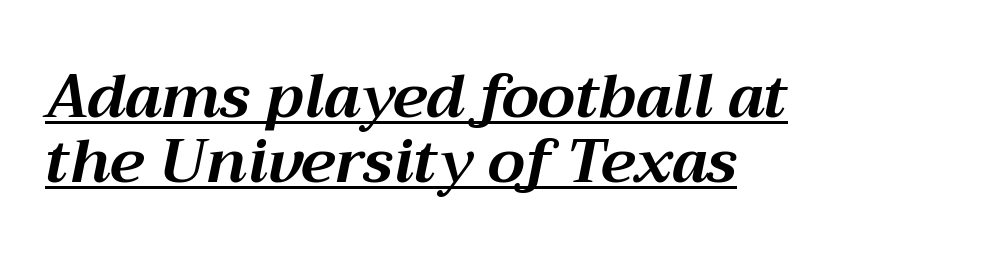
The image shows 60 px bold type, italic (leaning right); set left-aligned, tight line spacing (1.08x), normal letter spacing, underlined; medium stroke contrast and a medium x-height.
